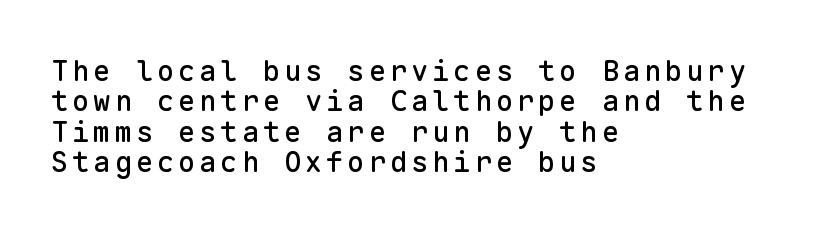
The image shows 29 px sans-serif type, upright, monospaced; set left-aligned, tight line spacing (1.05x), not underlined; low stroke contrast and a medium x-height.
